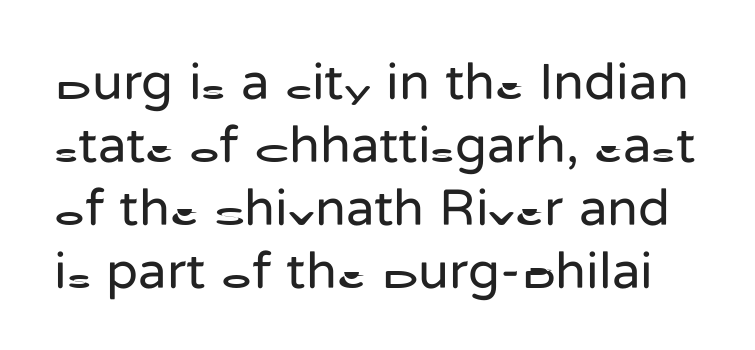
{"serif": "no", "italic": "no", "bold": "no", "weight": "regular", "width": "normal", "stroke_contrast": "low", "x_height": "medium", "monospaced": "no", "underline": "no", "line_spacing_ratio": 1.21, "letter_spacing": "normal", "letter_spacing_em": 0.0, "glyph_px": 52}
